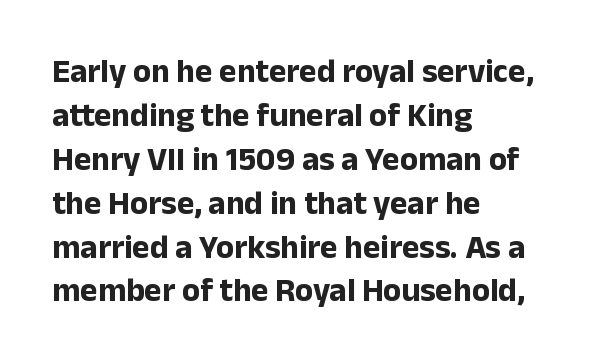
{"serif": "no", "italic": "no", "bold": "yes", "weight": "bold", "width": "normal", "stroke_contrast": "low", "x_height": "medium", "monospaced": "no", "underline": "no", "align": "left", "line_spacing": "normal", "line_spacing_ratio": 1.33, "letter_spacing": "normal", "letter_spacing_em": 0.0, "glyph_px": 33}
